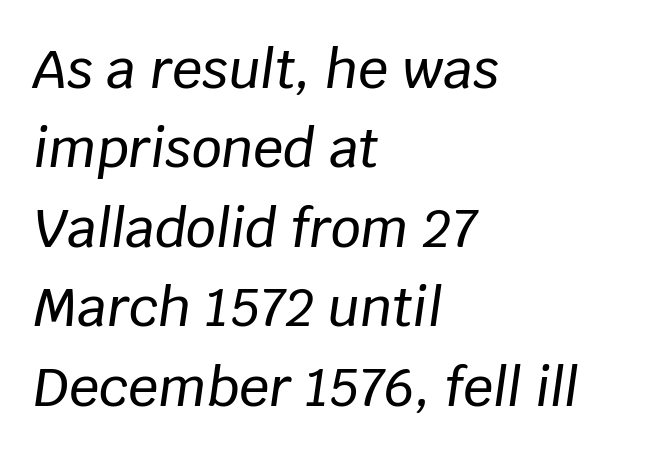
{"italic": "yes", "lean": "right", "slant_degrees": 8, "width": "normal", "stroke_contrast": "low", "x_height": "large", "monospaced": "no", "underline": "no", "align": "left", "line_spacing": "normal", "line_spacing_ratio": 1.5, "letter_spacing": "normal", "letter_spacing_em": 0.0, "glyph_px": 53}
